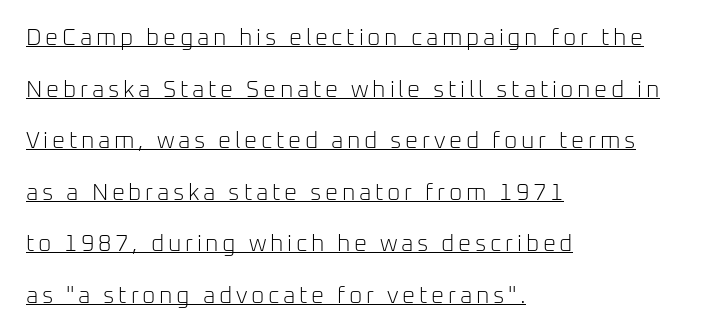
The image shows 23 px text type, upright; set left-aligned, loose line spacing (2.24x), underlined.
